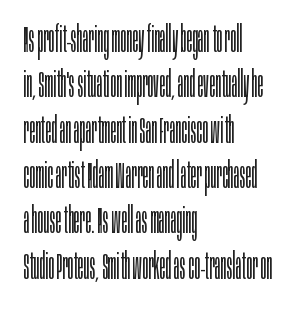
The vertical gap from one line to the next is medium. Only glyphs here, with clear space below each row. You could not count columns in this text — the font is proportionally spaced. The passage shown has conventional tracking throughout. A quiet, ordinary-to-light weight characterises the typeface. Every character sits straight up, as roman type does.
